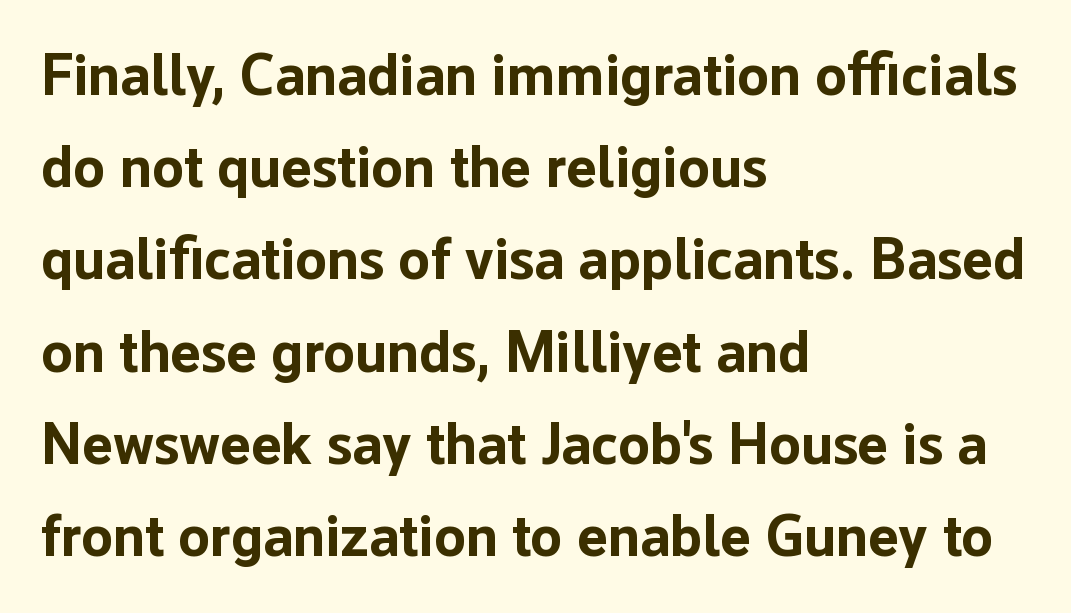
Is this a fixed-width face? No — the glyphs have proportional, varying widths. Short note: letters normally spaced. The passage shown is typeset with a sans-serif family. Designer's note — italics off, roman on. Reading down the block, your eye returns to a fixed left position each line. Type without underlining.
